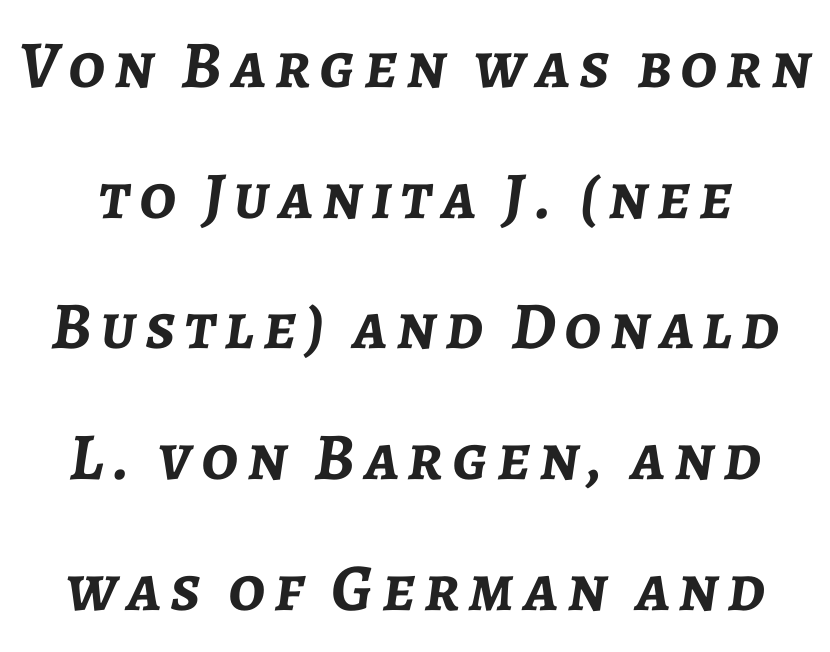
Successive baselines arrive slowly, with a big drop between each. Each letter keeps its own natural width here, so spacing adapts to shape. Underline: absent. What weight is shown? A full bold with thick strokes. Slanted lettering throughout.
